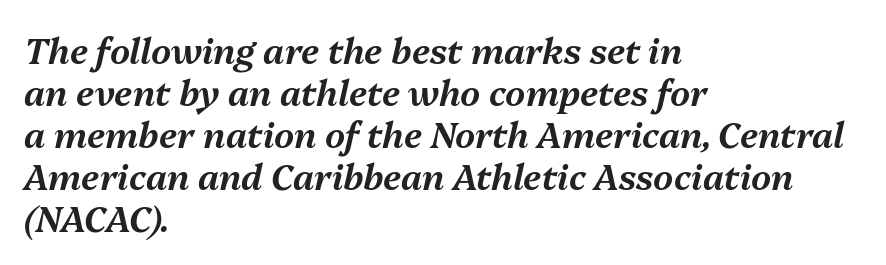
{"italic": "yes", "lean": "right", "slant_degrees": 13, "width": "normal", "stroke_contrast": "medium", "x_height": "medium", "monospaced": "no", "underline": "no", "align": "left", "line_spacing_ratio": 1.2, "letter_spacing": "normal", "letter_spacing_em": 0.0, "glyph_px": 35}
